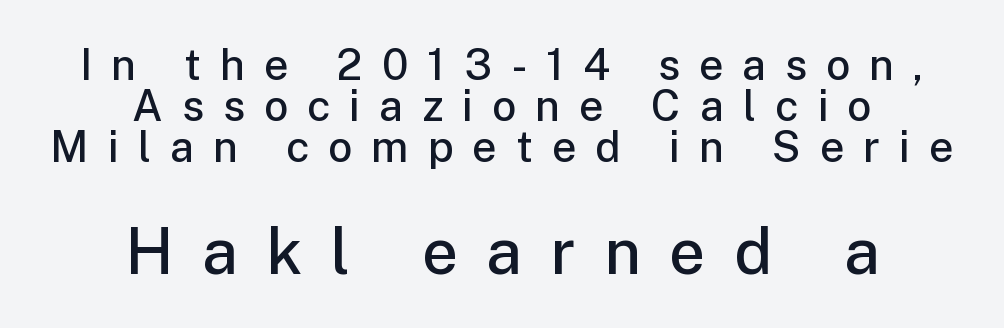
Type without underlining. A fair bit of extra ink — the face is semibold, not bold. It's the straight-up-and-down kind of type. You could barely slide anything between these rows.
